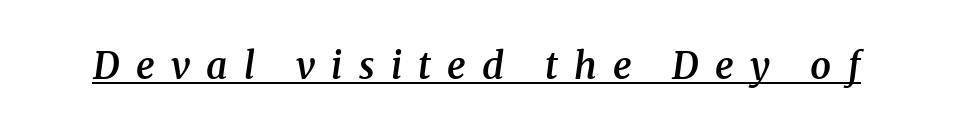
Does the weight exceed regular? Yes, but only to semibold. Type style note: has serifs. The passage shown leans; its letterforms are oblique. Spacing verdict: proportional, widths tailored to each character. The rendered words wear a rule along their underside.
